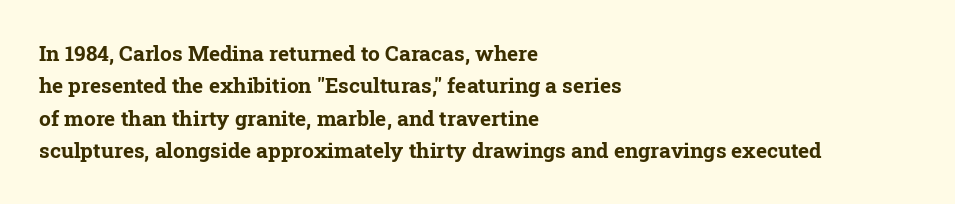
{"italic": "no", "bold": "yes", "underline": "no", "align": "left", "line_spacing": "normal", "line_spacing_ratio": 1.54, "letter_spacing": "normal", "letter_spacing_em": 0.0, "glyph_px": 21}
